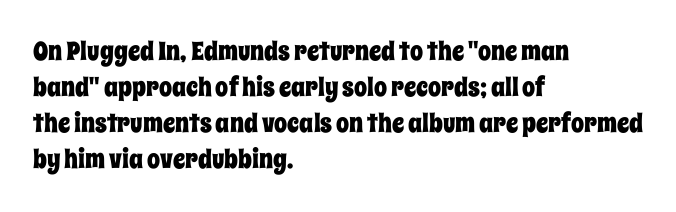
Q: Is the text italic (slanted)? A: No, it is upright.
Q: Is the text underlined? A: No.
Q: How is the paragraph aligned? A: Left-aligned.
Q: Is the spacing between letters normal or unusually wide? A: Normal.
Q: Is the spacing between lines tight, normal or loose? A: Normal.
